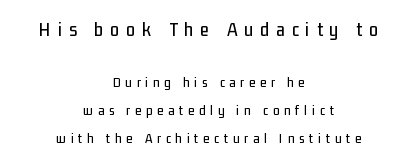
The image shows 20 px text type, upright; set centered, loose line spacing (2.01x), unusually wide letter spacing (+0.35 em), not underlined; the first (top) block is 1.43x larger.
